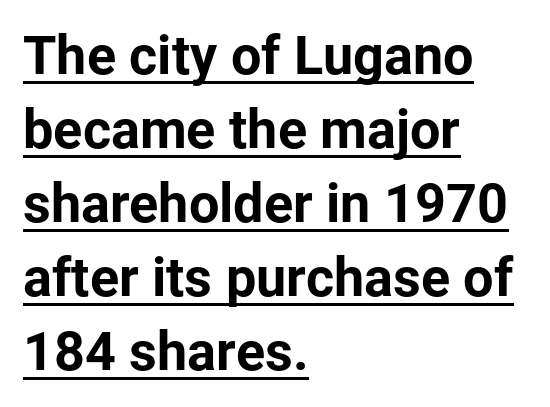
{"serif": "no", "italic": "no", "bold": "yes", "weight": "bold", "width": "normal", "stroke_contrast": "low", "x_height": "medium", "monospaced": "no", "underline": "yes", "align": "left", "line_spacing": "normal", "line_spacing_ratio": 1.37, "letter_spacing": "normal", "letter_spacing_em": 0.0, "glyph_px": 54}
